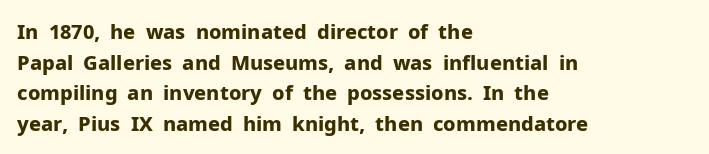
Q: Is the text bold? A: Yes.
Q: Is the text italic (slanted)? A: No, it is upright.
Q: Is the text underlined? A: No.
Q: How is the paragraph aligned? A: Left-aligned.
Q: Is the spacing between letters normal or unusually wide? A: Normal.
Q: Is the spacing between lines tight, normal or loose? A: Normal.
